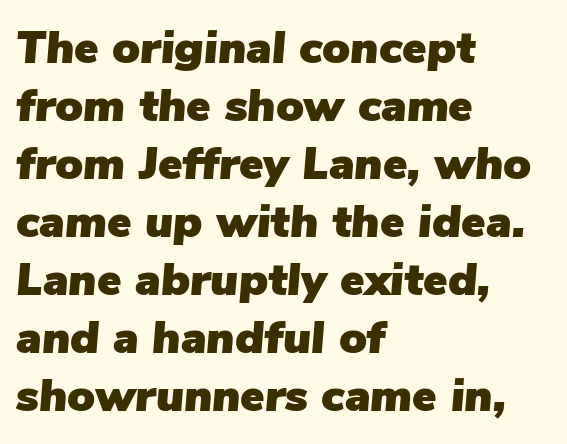
{"italic": "yes", "lean": "right", "slant_degrees": 5, "width": "normal", "stroke_contrast": "low", "x_height": "medium", "monospaced": "no", "underline": "no", "align": "left", "line_spacing": "normal", "line_spacing_ratio": 1.26, "letter_spacing": "normal", "letter_spacing_em": 0.0, "glyph_px": 46}
